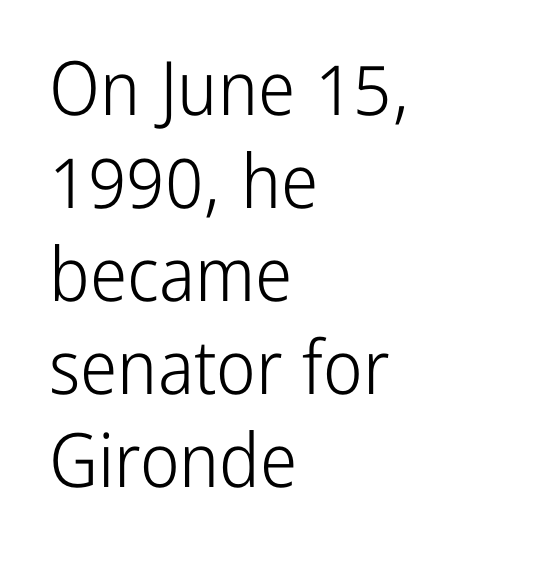
{"serif": "no", "italic": "no", "bold": "no", "weight": "light", "width": "condensed", "stroke_contrast": "low", "x_height": "medium", "monospaced": "no", "underline": "no", "align": "left", "line_spacing_ratio": 1.24, "letter_spacing": "normal", "letter_spacing_em": 0.0, "glyph_px": 75}
